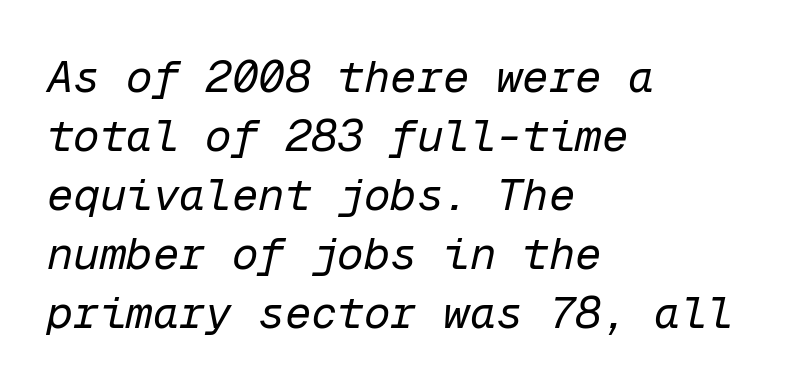
{"italic": "yes", "lean": "right", "slant_degrees": 12, "bold": "no", "weight": "regular", "width": "normal", "stroke_contrast": "low", "x_height": "medium", "monospaced": "yes", "underline": "no", "align": "left", "line_spacing": "normal", "line_spacing_ratio": 1.34, "letter_spacing": "normal", "letter_spacing_em": 0.0, "glyph_px": 44}
